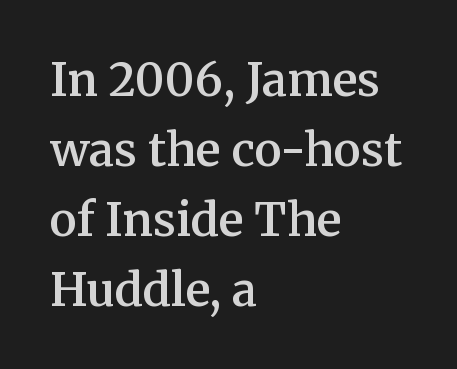
Q: Is the text bold? A: Semi-bold.
Q: Is the text italic (slanted)? A: No, it is upright.
Q: Is the typeface a serif or a sans-serif typeface? A: Serif.
Q: Is the text underlined? A: No.
Q: How is the paragraph aligned? A: Left-aligned.
Q: Is the spacing between letters normal or unusually wide? A: Normal.
Q: Is the spacing between lines tight, normal or loose? A: Normal.
Q: Width (condensed, normal, or wide)? A: Normal.
Q: Stroke contrast? A: Medium.
Q: x-height? A: Medium.
Q: Monospaced? A: No.
